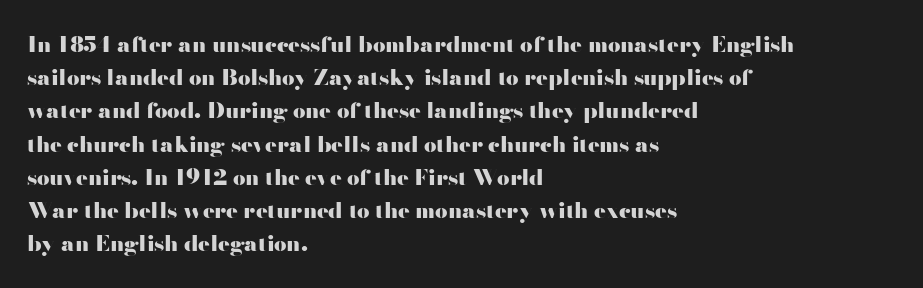
{"italic": "no", "bold": "yes", "underline": "no", "align": "left", "line_spacing": "normal", "line_spacing_ratio": 1.51, "letter_spacing": "normal", "letter_spacing_em": 0.0, "glyph_px": 22}
